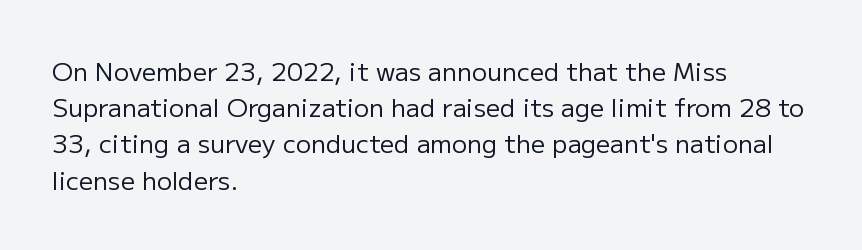
The cut favours lightness, reaching ordinary text weight at its darkest. Left-aligned paragraph, ragged on the right. There is no visible air inserted between adjacent glyphs. Has an underline been added? It has not. Upright lettering throughout. Leading matches the norm, producing a regular column.
